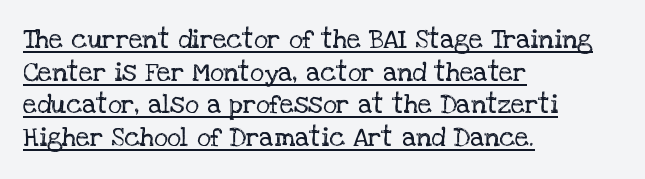
Q: Is the text bold? A: No.
Q: Is the text italic (slanted)? A: No, it is upright.
Q: Is the text underlined? A: Yes.
Q: How is the paragraph aligned? A: Left-aligned.
Q: Is the spacing between letters normal or unusually wide? A: Normal.
